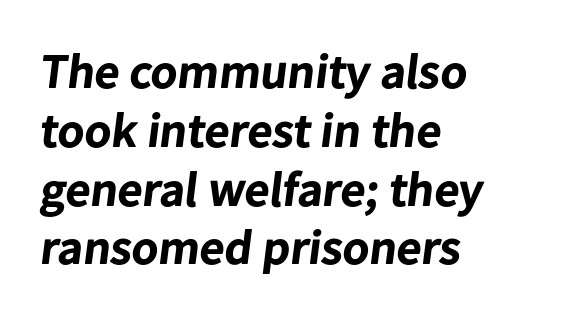
Q: Is the text bold? A: Yes.
Q: Is the typeface a serif or a sans-serif typeface? A: Sans-serif.
Q: Is the text underlined? A: No.
Q: How is the paragraph aligned? A: Left-aligned.
Q: Is the spacing between letters normal or unusually wide? A: Normal.
Q: Width (condensed, normal, or wide)? A: Normal.
Q: Stroke contrast? A: Low.
Q: x-height? A: Medium.
Q: Monospaced? A: No.
